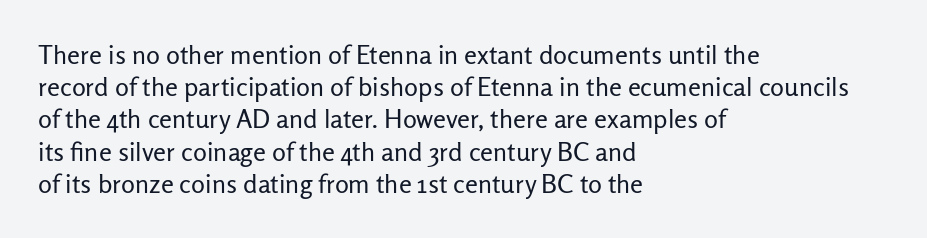
The image shows 26 px text type, upright; set left-aligned, line spacing 1.24x, normal letter spacing, not underlined.
